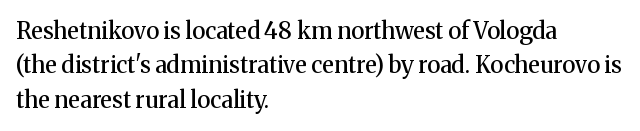
The sample has been set in demibold, a notch under bold. Students, observe: this is what conventionally led text looks like. All the whitespace from short lines collects on the right. Descenders are the only things crossing below the line.
